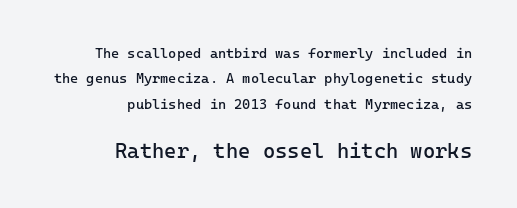
The image shows 21 px text type, upright; set right-aligned, line spacing 1.81x, normal letter spacing, not underlined; the second (bottom) block is 1.5x larger.
